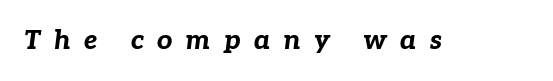
The baseline area is clear. Set as a true bold cut, around the 700 mark. Characters are canted at an angle relative to the baseline's perpendicular. You could only call the tracking loose — the letters float apart.
